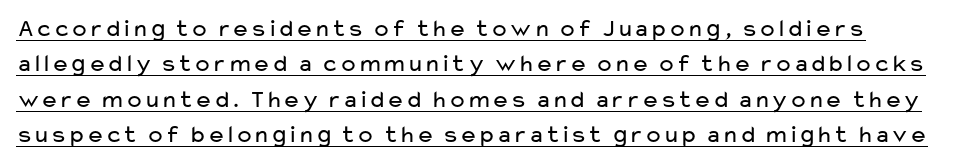
{"italic": "no", "bold": "no", "underline": "yes", "line_spacing": "normal", "line_spacing_ratio": 1.42, "letter_spacing": "normal", "letter_spacing_em": 0.0, "glyph_px": 25}
